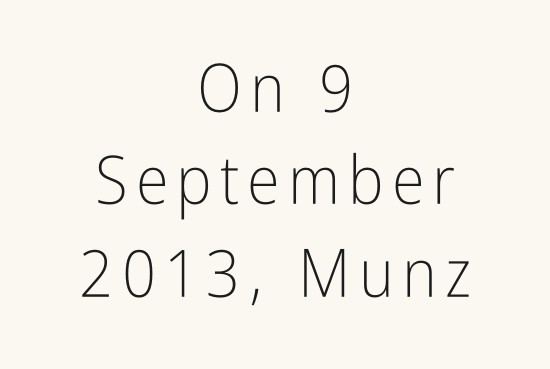
Q: Is the text bold? A: No.
Q: Is the text italic (slanted)? A: No, it is upright.
Q: Is the typeface a serif or a sans-serif typeface? A: Sans-serif.
Q: Is the text underlined? A: No.
Q: How is the paragraph aligned? A: Centered.
Q: Is the spacing between lines tight, normal or loose? A: Normal.
Q: Width (condensed, normal, or wide)? A: Condensed.
Q: Stroke contrast? A: Low.
Q: x-height? A: Medium.
Q: Monospaced? A: No.
